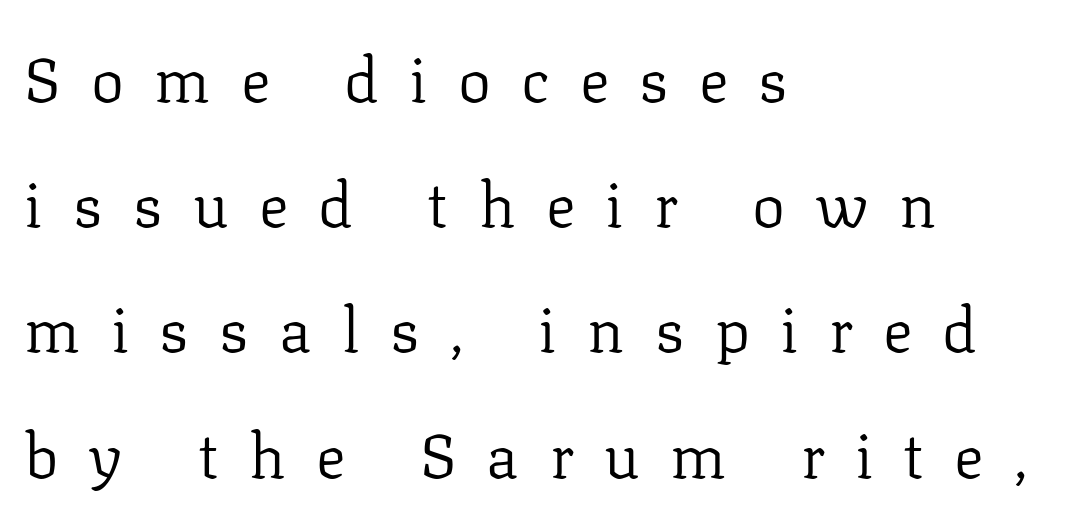
{"serif": "yes", "italic": "no", "bold": "no", "weight": "regular", "width": "normal", "stroke_contrast": "low", "x_height": "medium", "monospaced": "no", "underline": "no", "align": "left", "line_spacing": "loose", "line_spacing_ratio": 2.02, "letter_spacing": "wide", "letter_spacing_em": 0.49, "glyph_px": 62}
